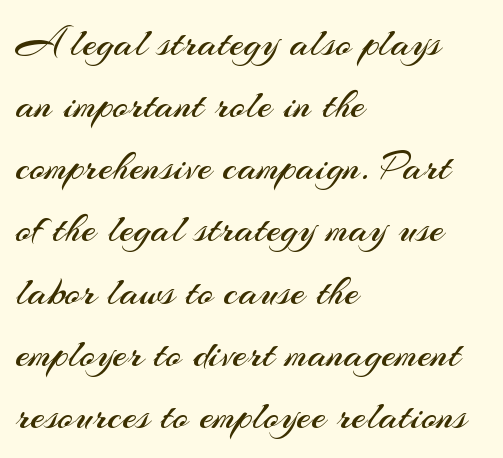
The image shows 42 px regular-weight sans-serif type; set left-aligned, normal line spacing (1.48x), normal letter spacing, not underlined; medium stroke contrast and a small x-height.
